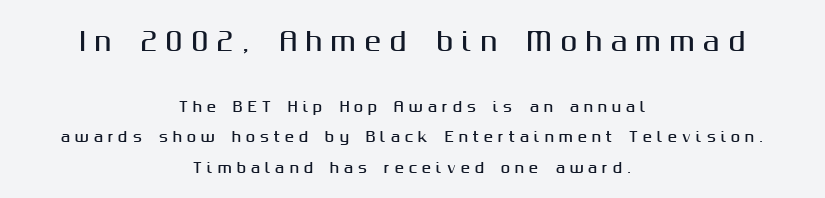
{"italic": "no", "underline": "no", "align": "center", "line_spacing": "loose", "line_spacing_ratio": 2.19, "letter_spacing": "wide", "letter_spacing_em": 0.34, "larger_block": "first", "size_ratio": 1.79, "glyph_px": 25}
